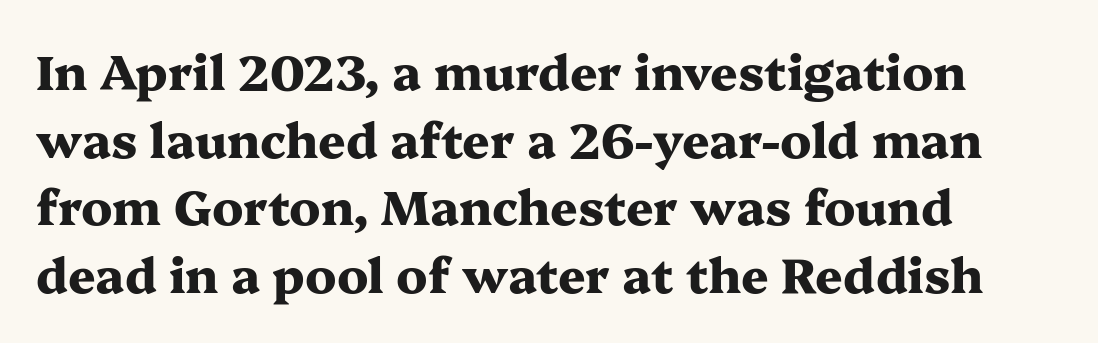
The image shows 48 px heavy, wide serif type, upright; set left-aligned, normal line spacing (1.41x), normal letter spacing, not underlined; medium stroke contrast and a medium x-height.
